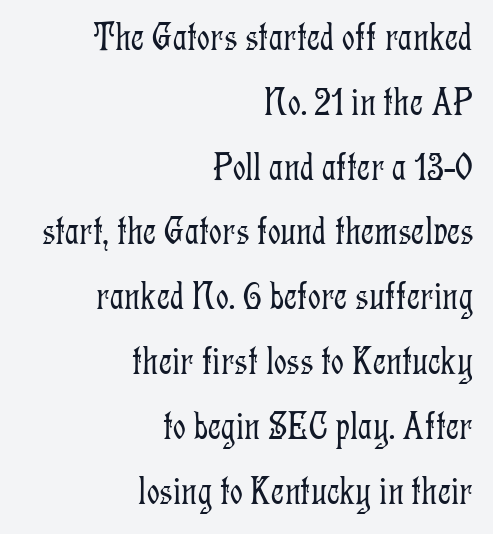
The image shows 40 px light, condensed serif type, upright; set right-aligned, normal line spacing (1.62x), normal letter spacing, not underlined; low stroke contrast and a medium x-height.
